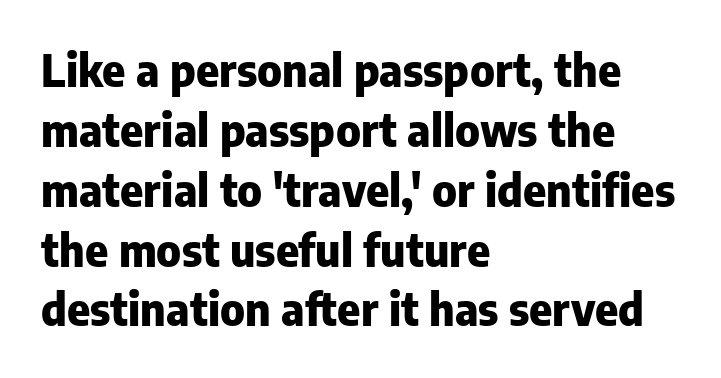
{"serif": "no", "italic": "no", "bold": "yes", "weight": "heavy", "width": "normal", "stroke_contrast": "low", "x_height": "medium", "monospaced": "no", "underline": "no", "align": "left", "line_spacing": "normal", "line_spacing_ratio": 1.36, "letter_spacing": "normal", "letter_spacing_em": 0.0, "glyph_px": 44}
